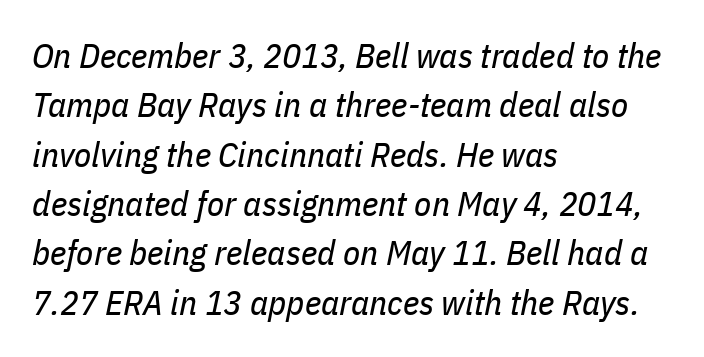
Q: Is the text bold? A: No.
Q: Is the text italic (slanted)? A: Yes, it leans right by about 11 degrees.
Q: Is the text underlined? A: No.
Q: How is the paragraph aligned? A: Left-aligned.
Q: Is the spacing between letters normal or unusually wide? A: Normal.
Q: Is the spacing between lines tight, normal or loose? A: Normal.
Q: Width (condensed, normal, or wide)? A: Condensed.
Q: Stroke contrast? A: Low.
Q: x-height? A: Medium.
Q: Monospaced? A: No.
